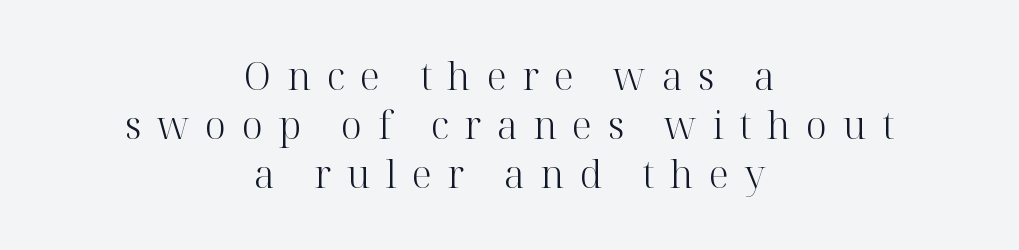
Q: Is the text bold? A: No.
Q: Is the text italic (slanted)? A: No, it is upright.
Q: Is the typeface a serif or a sans-serif typeface? A: Serif.
Q: Is the text underlined? A: No.
Q: How is the paragraph aligned? A: Centered.
Q: Is the spacing between letters normal or unusually wide? A: Unusually wide.
Q: Is the spacing between lines tight, normal or loose? A: Normal.
Q: Width (condensed, normal, or wide)? A: Normal.
Q: Stroke contrast? A: High.
Q: x-height? A: Medium.
Q: Monospaced? A: No.
